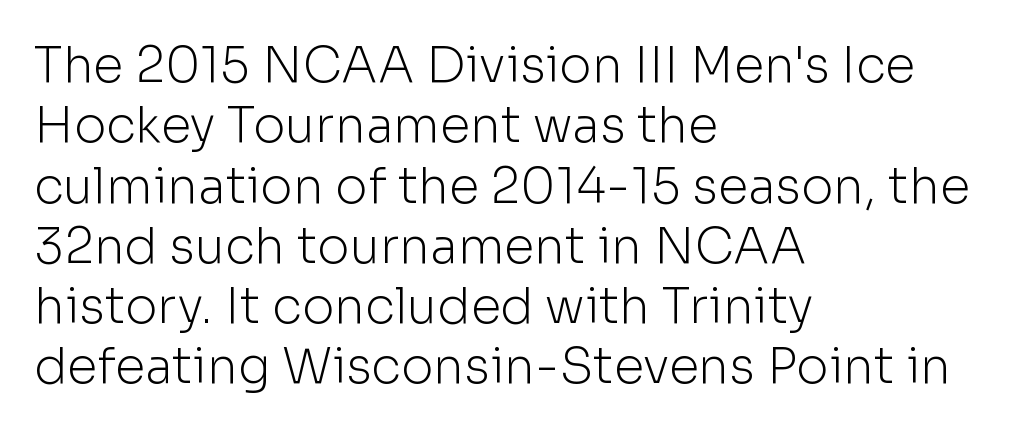
The weight would be labelled regular, book, light, or lighter still. This sample uses an upright cut, with every glyph sitting square on the baseline. Is this a fixed-width face? No — the glyphs have proportional, varying widths. This rendering features lettering with no underline. The ragged edge is on the right, which tells us the setting is flush left.
